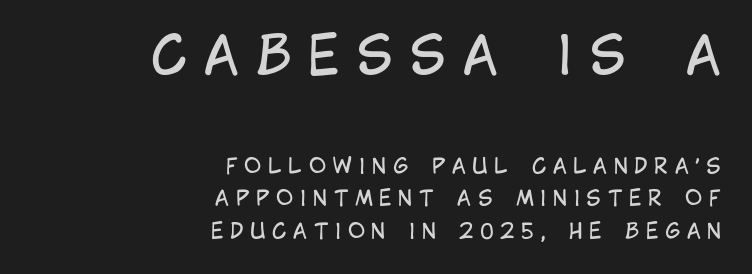
The image shows 53 px regular-weight, condensed sans-serif type, upright; set right-aligned, normal line spacing (1.55x), unusually wide letter spacing (+0.31 em), not underlined; the first (top) block is 2.52x larger; low stroke contrast and a large x-height.
